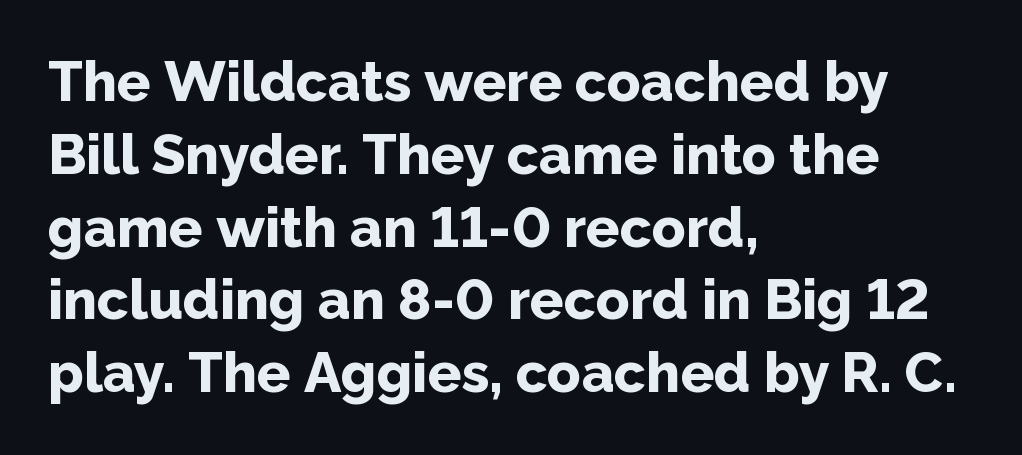
{"serif": "no", "italic": "no", "bold": "yes", "weight": "bold", "width": "normal", "stroke_contrast": "low", "x_height": "medium", "monospaced": "no", "underline": "no", "align": "left", "line_spacing": "normal", "line_spacing_ratio": 1.3, "letter_spacing": "normal", "letter_spacing_em": 0.0, "glyph_px": 56}
